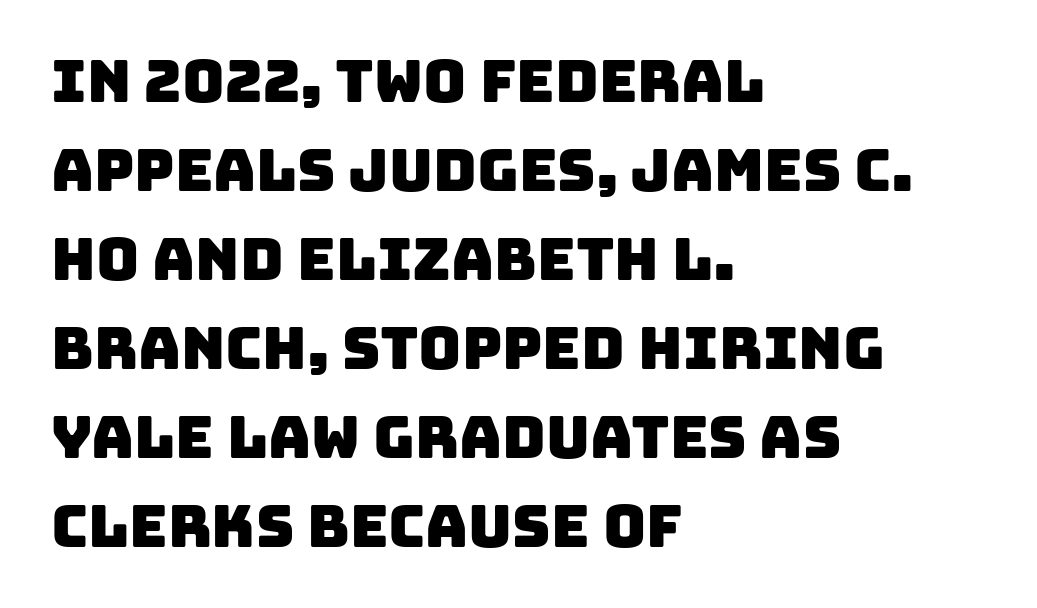
Q: Is the typeface a serif or a sans-serif typeface? A: Sans-serif.
Q: Is the text underlined? A: No.
Q: How is the paragraph aligned? A: Left-aligned.
Q: Is the spacing between letters normal or unusually wide? A: Normal.
Q: Is the spacing between lines tight, normal or loose? A: Normal.
Q: Width (condensed, normal, or wide)? A: Normal.
Q: Stroke contrast? A: Low.
Q: x-height? A: Large.
Q: Monospaced? A: No.
